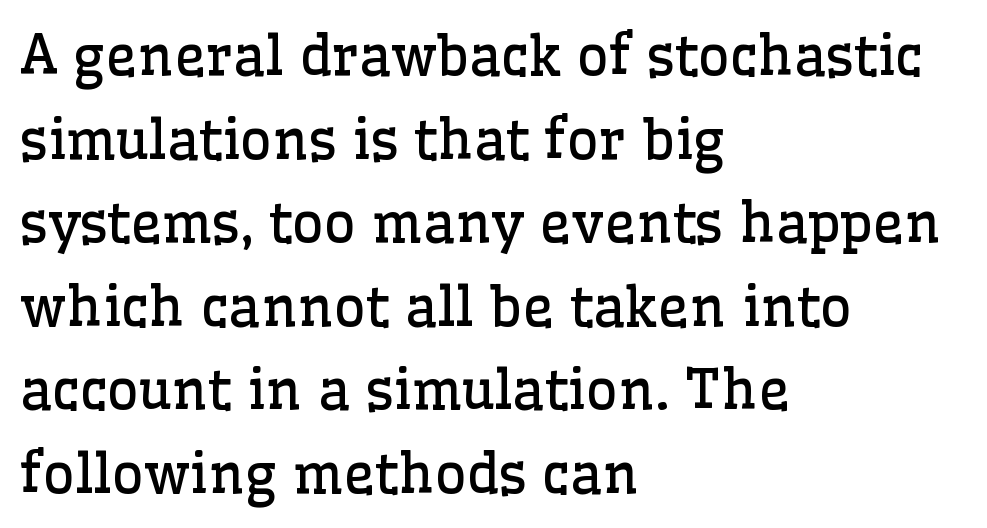
The image shows 55 px regular-weight serif type, upright; set left-aligned, normal line spacing (1.52x), normal letter spacing, not underlined; low stroke contrast and a medium x-height.
